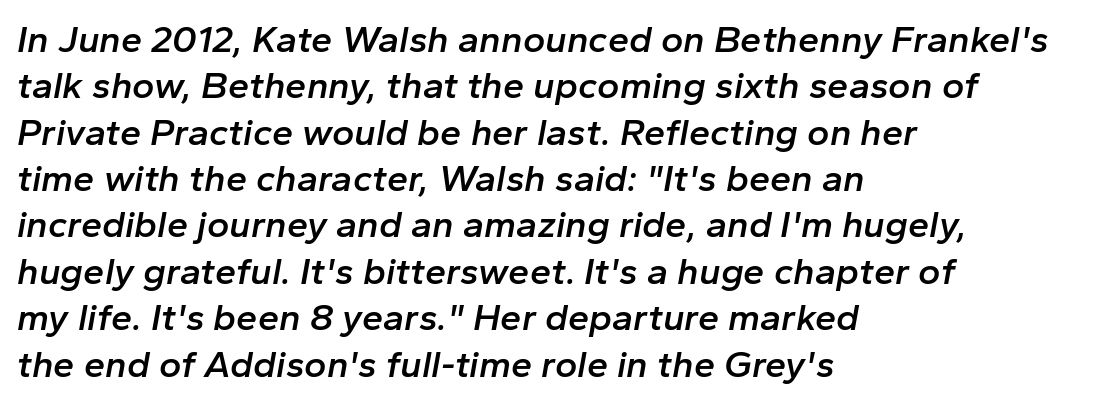
The image shows 38 px semibold type, italic (leaning right); set left-aligned, line spacing 1.22x, normal letter spacing, not underlined; low stroke contrast and a medium x-height.
